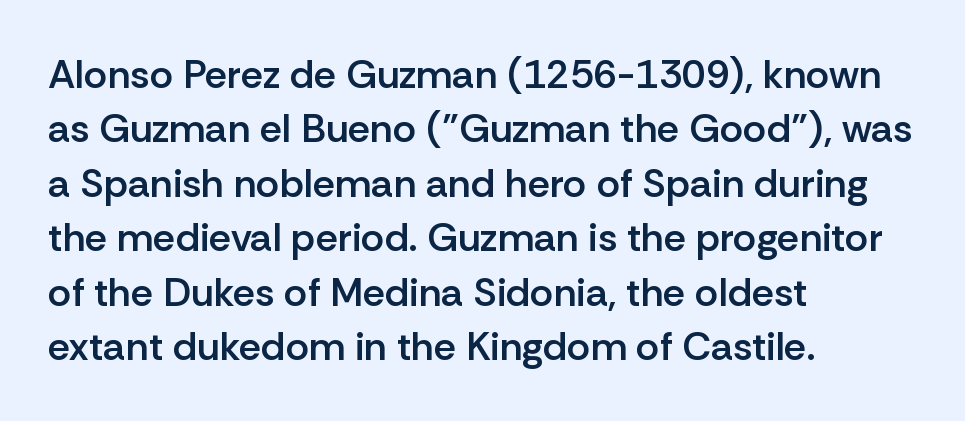
The image shows 40 px semibold sans-serif type, upright; set left-aligned, normal line spacing (1.36x), normal letter spacing, not underlined; low stroke contrast and a medium x-height.
